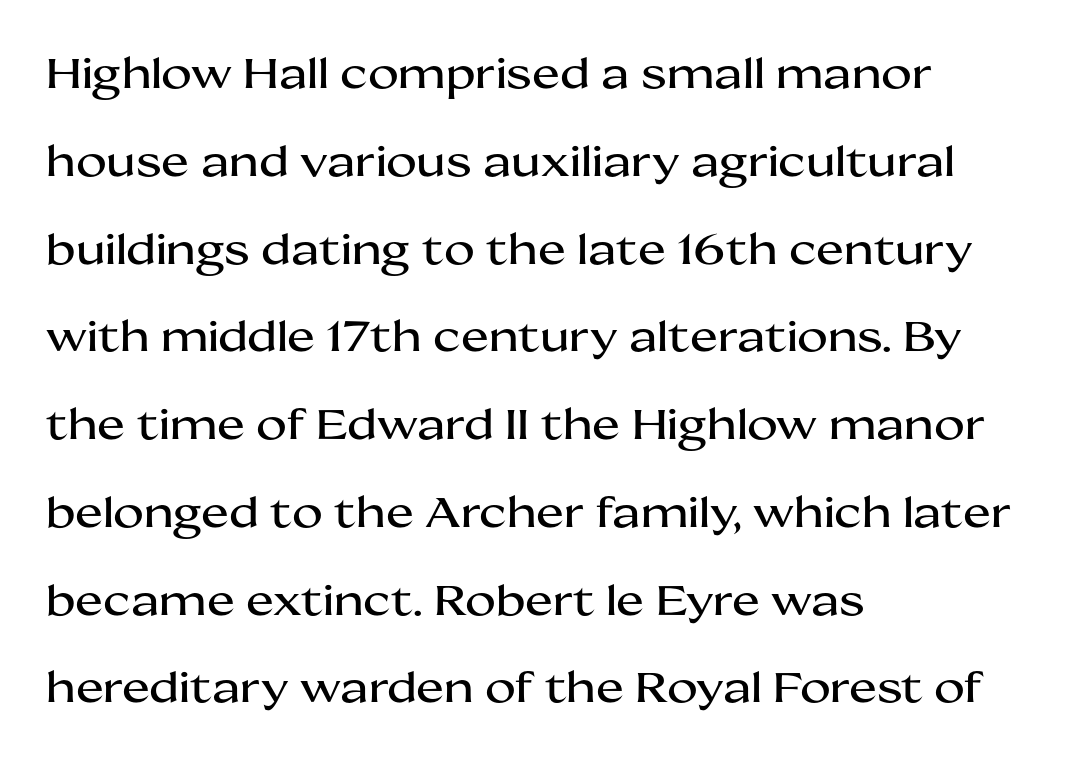
Q: Is the text italic (slanted)? A: No, it is upright.
Q: Is the text underlined? A: No.
Q: How is the paragraph aligned? A: Left-aligned.
Q: Is the spacing between letters normal or unusually wide? A: Normal.
Q: Is the spacing between lines tight, normal or loose? A: Loose.
Q: Width (condensed, normal, or wide)? A: Wide.
Q: Stroke contrast? A: Medium.
Q: x-height? A: Medium.
Q: Monospaced? A: No.
